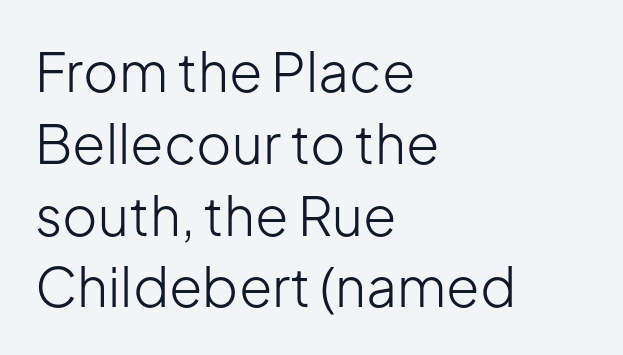
Q: Is the text bold? A: No.
Q: Is the text italic (slanted)? A: No, it is upright.
Q: Is the typeface a serif or a sans-serif typeface? A: Sans-serif.
Q: Is the text underlined? A: No.
Q: How is the paragraph aligned? A: Left-aligned.
Q: Is the spacing between letters normal or unusually wide? A: Normal.
Q: Is the spacing between lines tight, normal or loose? A: Normal.
Q: Width (condensed, normal, or wide)? A: Normal.
Q: Stroke contrast? A: Low.
Q: x-height? A: Medium.
Q: Monospaced? A: No.
